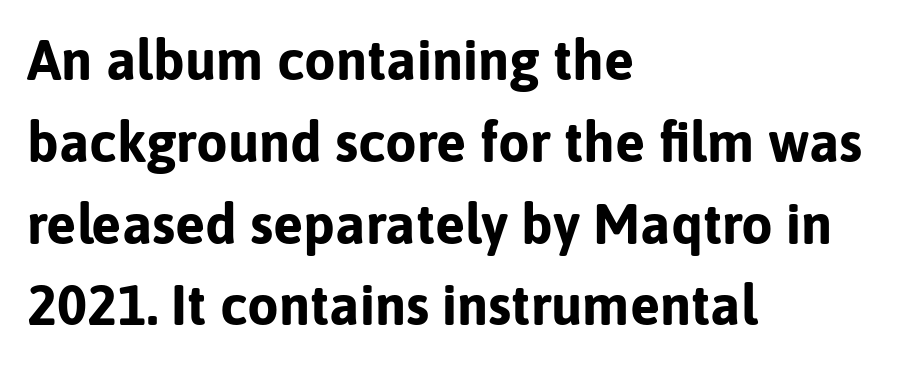
The image shows 56 px bold sans-serif type, upright; set left-aligned, normal line spacing (1.46x), normal letter spacing, not underlined; low stroke contrast and a medium x-height.
